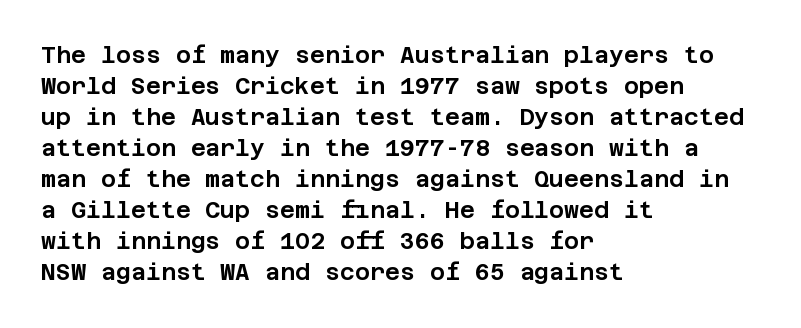
Q: Is the text italic (slanted)? A: No, it is upright.
Q: Is the text underlined? A: No.
Q: How is the paragraph aligned? A: Left-aligned.
Q: Is the spacing between letters normal or unusually wide? A: Normal.
Q: Is the spacing between lines tight, normal or loose? A: Normal.
